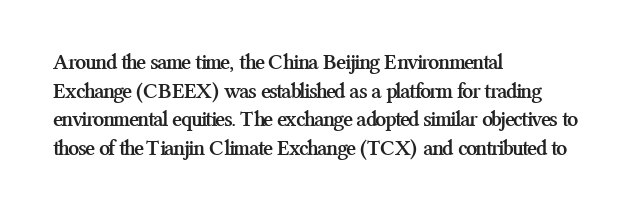
The image shows 22 px bold type, upright; set left-aligned, normal line spacing (1.3x), normal letter spacing, not underlined.
